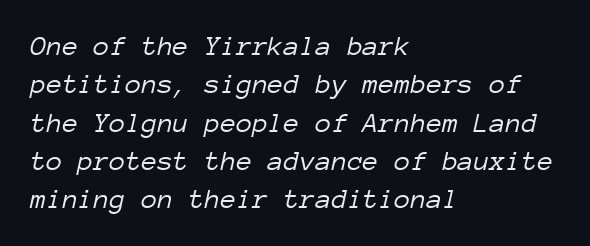
Caption: standard tracking, unaltered. The area under the type is left untouched. The glyphs look as if they've been sheared to an angle. Left-aligned paragraph, ragged on the right. Notice how descenders clear the ascenders below comfortably — that's standard leading.
